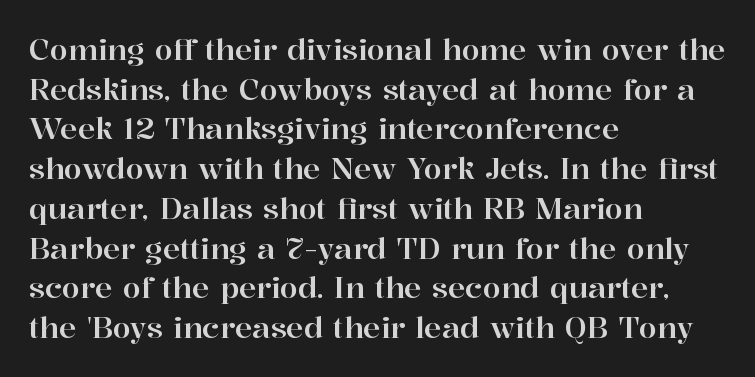
{"serif": "yes", "italic": "no", "width": "normal", "stroke_contrast": "high", "x_height": "medium", "monospaced": "no", "underline": "no", "align": "left", "line_spacing": "normal", "line_spacing_ratio": 1.37, "letter_spacing": "normal", "letter_spacing_em": 0.0, "glyph_px": 29}
